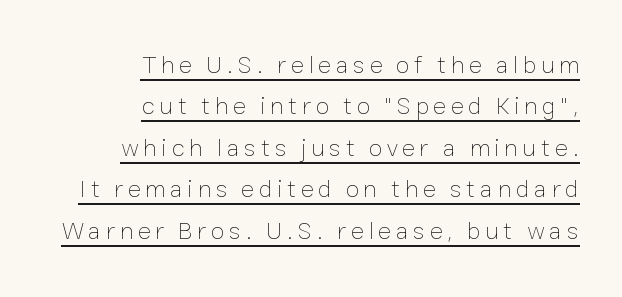
The image shows 25 px text type, upright; set right-aligned, normal line spacing (1.66x), underlined.
